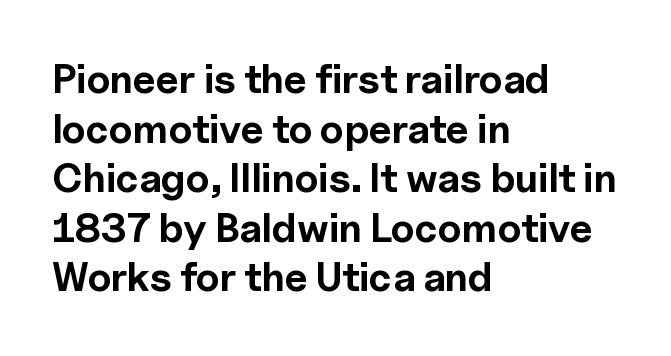
Q: Is the text bold? A: Yes.
Q: Is the text italic (slanted)? A: No, it is upright.
Q: Is the typeface a serif or a sans-serif typeface? A: Sans-serif.
Q: Is the text underlined? A: No.
Q: How is the paragraph aligned? A: Left-aligned.
Q: Is the spacing between letters normal or unusually wide? A: Normal.
Q: Width (condensed, normal, or wide)? A: Normal.
Q: x-height? A: Medium.
Q: Monospaced? A: No.
